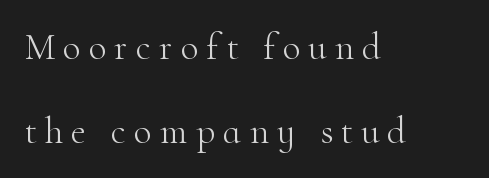
The image shows 37 px light serif type, upright; set left-aligned, loose line spacing (2.27x), unusually wide letter spacing (+0.22 em), not underlined; high stroke contrast and a small x-height.
